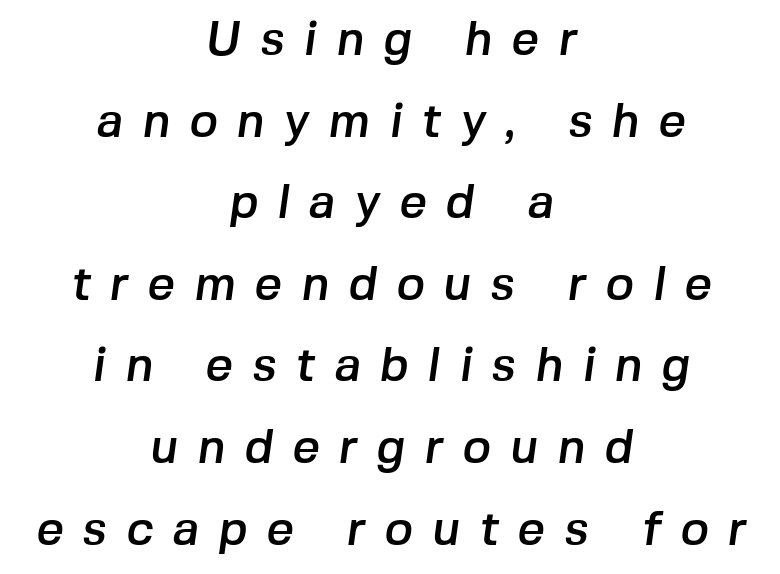
The image shows 48 px sans-serif type; set centered, normal line spacing (1.7x), unusually wide letter spacing (+0.4 em), not underlined; low stroke contrast and a medium x-height.
